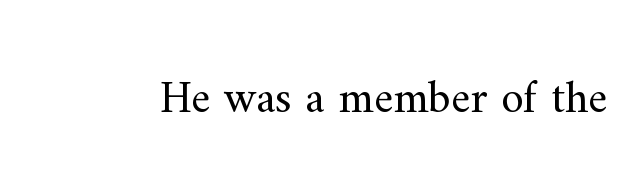
{"serif": "yes", "italic": "no", "bold": "no", "weight": "regular", "width": "normal", "stroke_contrast": "medium", "x_height": "small", "monospaced": "no", "underline": "no", "letter_spacing": "normal", "letter_spacing_em": 0.0, "glyph_px": 46}
